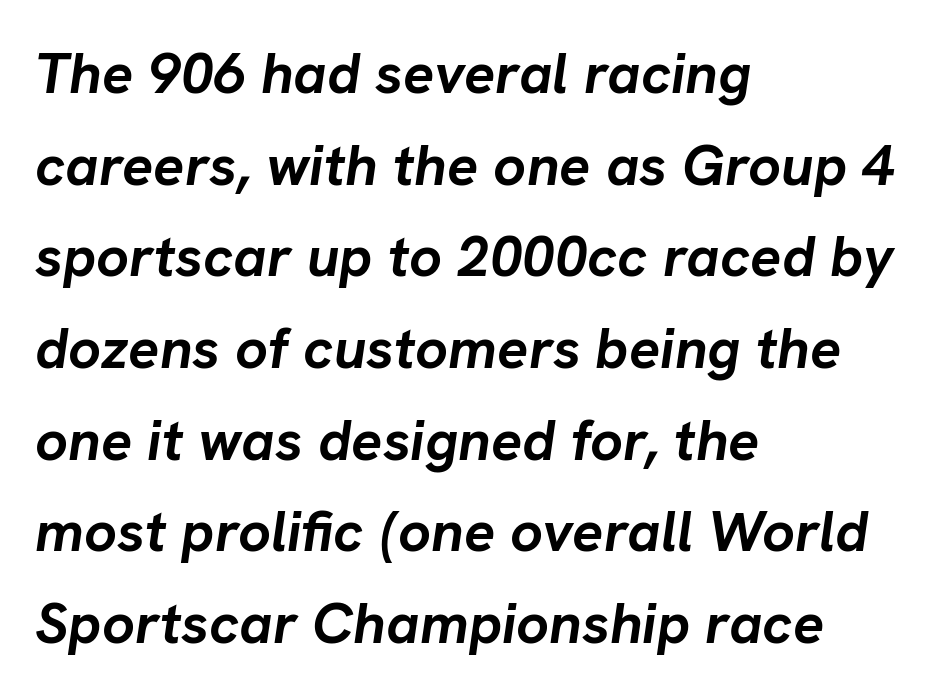
The image shows 58 px semibold type, italic (leaning right); set left-aligned, normal line spacing (1.58x), normal letter spacing, not underlined; low stroke contrast and a medium x-height.
